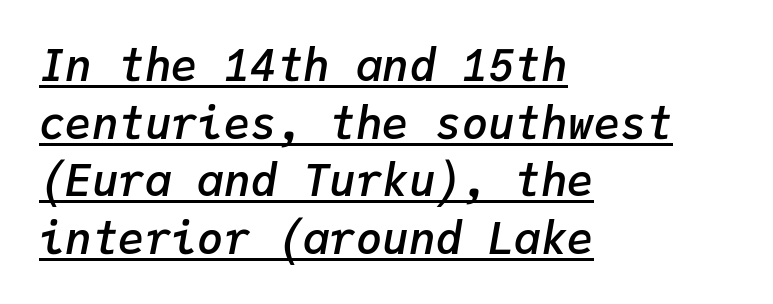
The image shows 44 px semibold type, italic (leaning right), monospaced; set left-aligned, normal line spacing (1.31x), normal letter spacing, underlined; low stroke contrast and a medium x-height.
